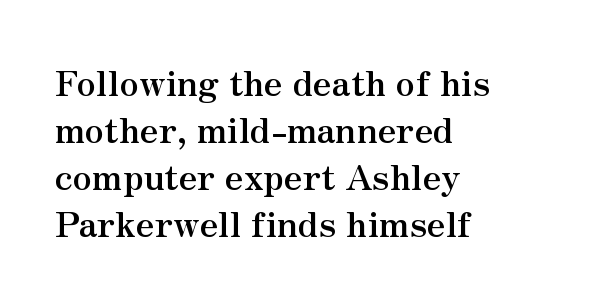
The paragraph shown leans on its left margin. Here the designer chose a conventional face with non-uniform glyph widths. This rendering employs a face with finishing strokes, i.e., a serif. The letterforms sit shoulder to shoulder at normal distance.
